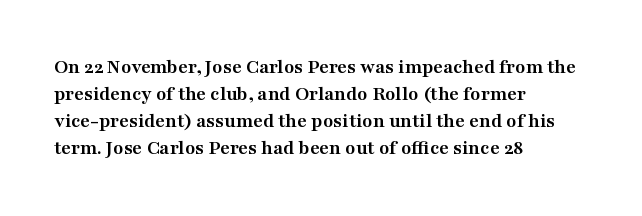
Q: Is the text bold? A: Yes.
Q: Is the text italic (slanted)? A: No, it is upright.
Q: Is the text underlined? A: No.
Q: How is the paragraph aligned? A: Left-aligned.
Q: Is the spacing between letters normal or unusually wide? A: Normal.
Q: Is the spacing between lines tight, normal or loose? A: Normal.
